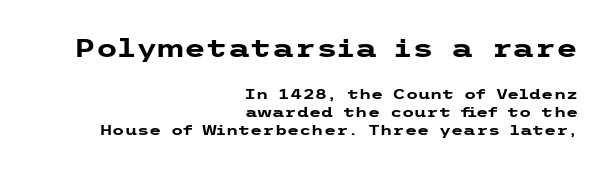
The passage shown begins with its larger block and ends with its smaller one. Right-aligned paragraph, ragged on the left. Check under the words: just untouched page. Glyph-to-glyph distance matches everyday printed text. What weight is shown? A full bold with thick strokes. Characters remain perfectly vertical along every line.
